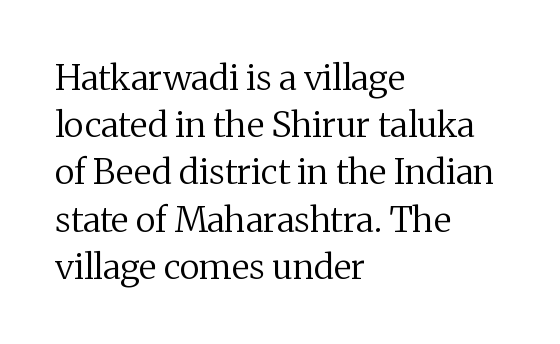
The image shows 35 px regular-weight serif type, upright; set left-aligned, normal line spacing (1.35x), normal letter spacing, not underlined; medium stroke contrast and a medium x-height.
